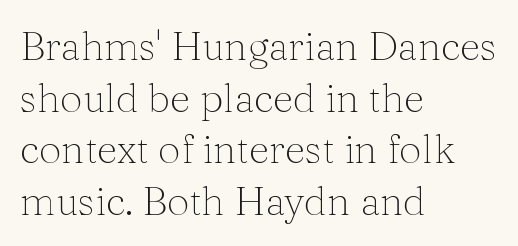
Nothing heavy about these letters — not bold at all. The paragraph shown leans on its left margin. Note the varied advance widths — an 'i' is clearly narrower than an 'm'. If you drew a line through each stem, it would be perfectly vertical. Anything drawn beneath the words? Only blank space.
